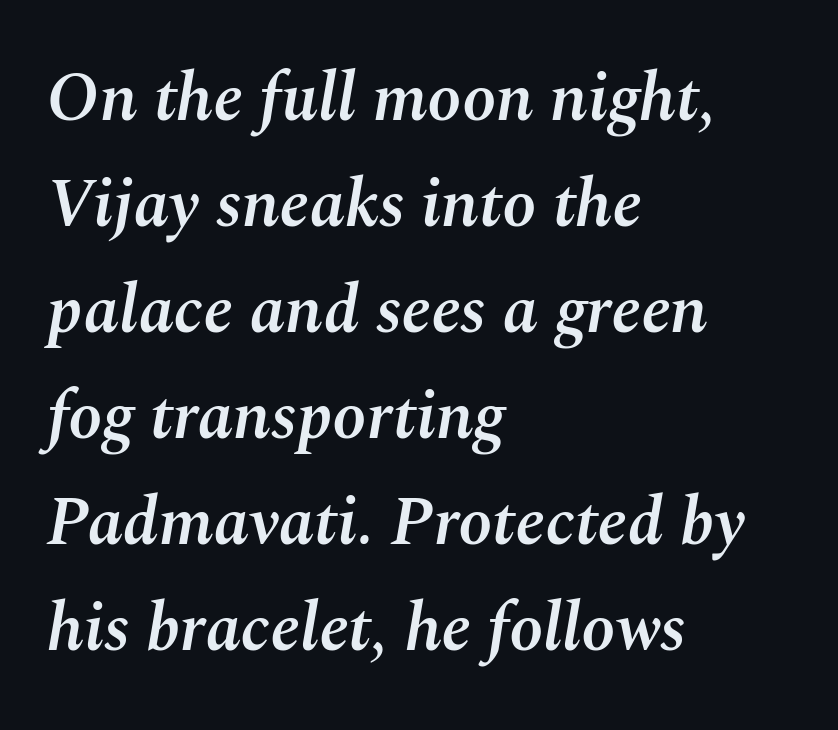
The image shows 68 px semibold type, italic (leaning right); set left-aligned, normal line spacing (1.56x), normal letter spacing, not underlined; medium stroke contrast and a medium x-height.
